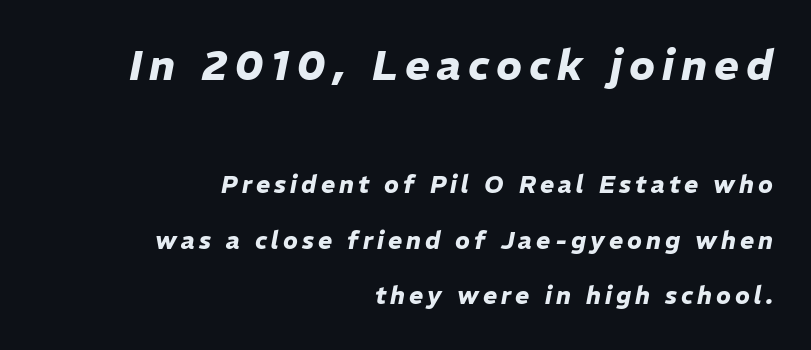
{"italic": "yes", "lean": "right", "slant_degrees": 11, "bold": "yes", "weight": "heavy", "width": "normal", "stroke_contrast": "low", "x_height": "medium", "monospaced": "no", "underline": "no", "align": "right", "line_spacing": "loose", "line_spacing_ratio": 2.32, "larger_block": "first", "size_ratio": 1.75, "glyph_px": 42}
